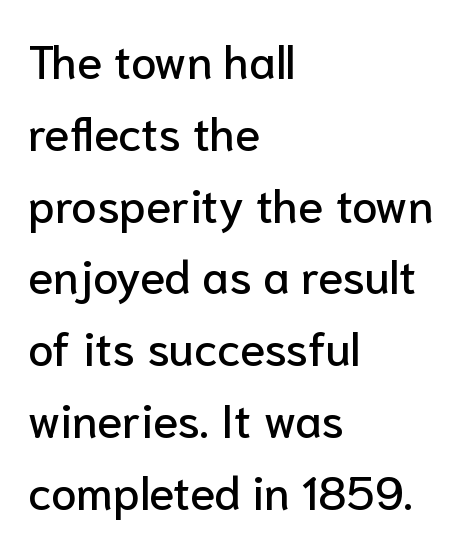
{"serif": "no", "italic": "no", "width": "normal", "stroke_contrast": "low", "x_height": "medium", "monospaced": "no", "underline": "no", "align": "left", "line_spacing": "normal", "line_spacing_ratio": 1.56, "letter_spacing": "normal", "letter_spacing_em": 0.0, "glyph_px": 46}
